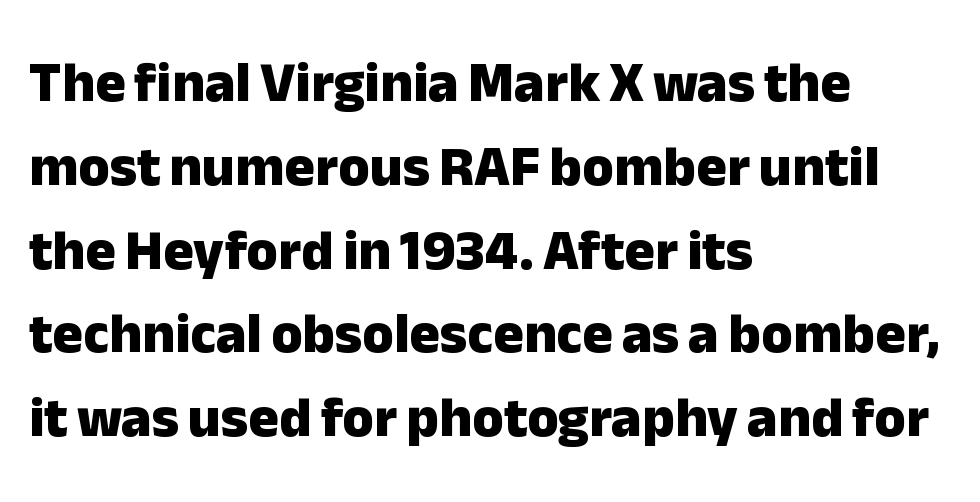
The image shows 57 px heavy sans-serif type, upright; set left-aligned, normal line spacing (1.47x), normal letter spacing, not underlined; low stroke contrast and a medium x-height.
